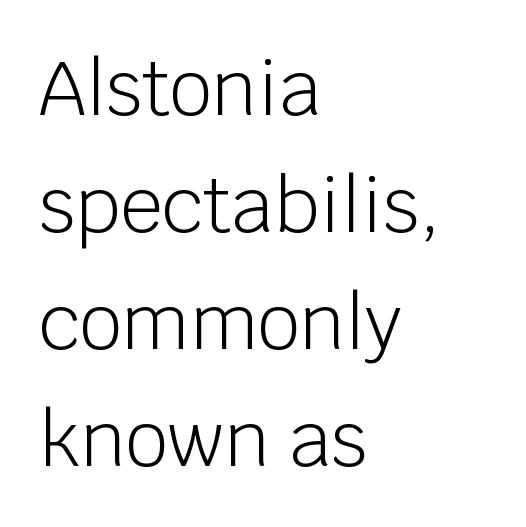
Think standard paragraph weight, or any step lighter than that. All the whitespace from short lines collects on the right. The zone under the glyphs is completely vacant. You could not count columns in this text — the font is proportionally spaced.
